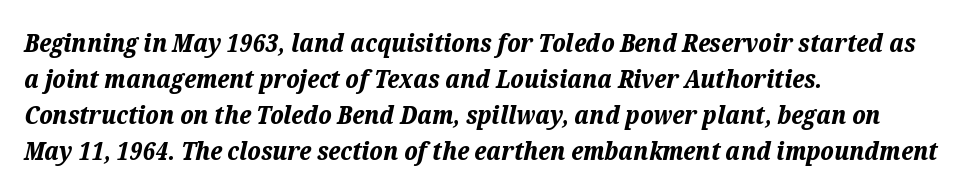
Q: Is the text bold? A: Yes.
Q: Is the text italic (slanted)? A: Yes, it leans right by about 12 degrees.
Q: Is the text underlined? A: No.
Q: How is the paragraph aligned? A: Left-aligned.
Q: Is the spacing between letters normal or unusually wide? A: Normal.
Q: Is the spacing between lines tight, normal or loose? A: Normal.
